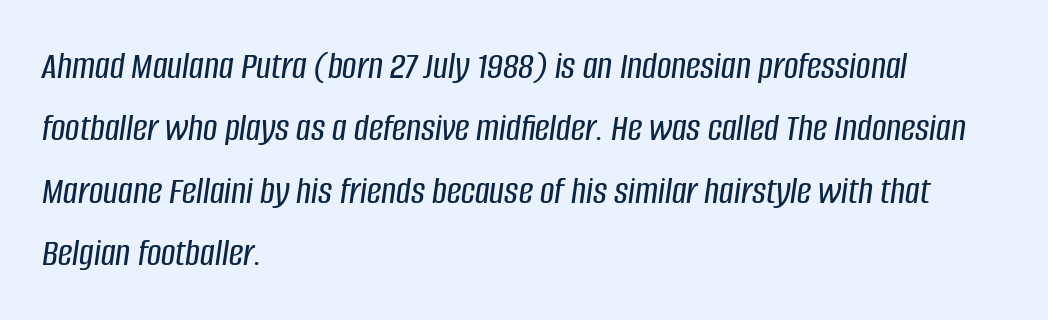
Q: Is the text italic (slanted)? A: Yes, it leans right by about 8 degrees.
Q: Is the text underlined? A: No.
Q: How is the paragraph aligned? A: Left-aligned.
Q: Is the spacing between letters normal or unusually wide? A: Normal.
Q: Is the spacing between lines tight, normal or loose? A: Normal.
Q: Width (condensed, normal, or wide)? A: Condensed.
Q: Stroke contrast? A: Low.
Q: x-height? A: Large.
Q: Monospaced? A: No.
